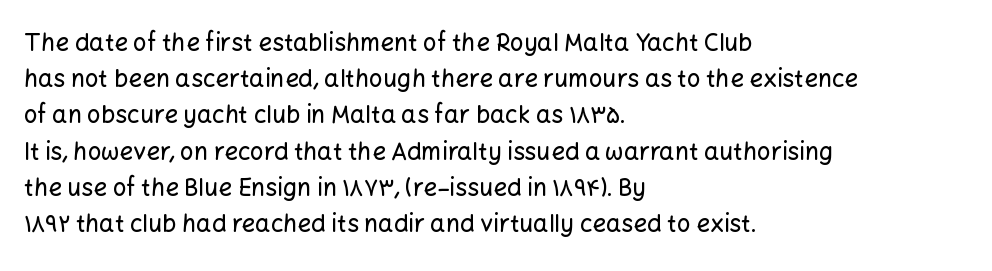
Q: Is the text italic (slanted)? A: No, it is upright.
Q: Is the text underlined? A: No.
Q: How is the paragraph aligned? A: Left-aligned.
Q: Is the spacing between letters normal or unusually wide? A: Normal.
Q: Is the spacing between lines tight, normal or loose? A: Normal.
